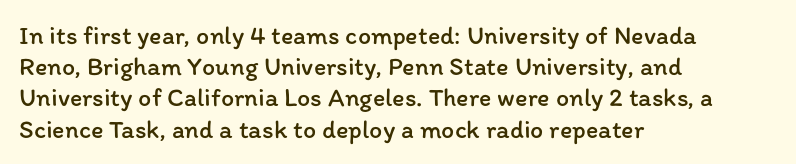
The image shows 26 px text type, upright; set left-aligned, line spacing 1.2x, normal letter spacing, not underlined.
